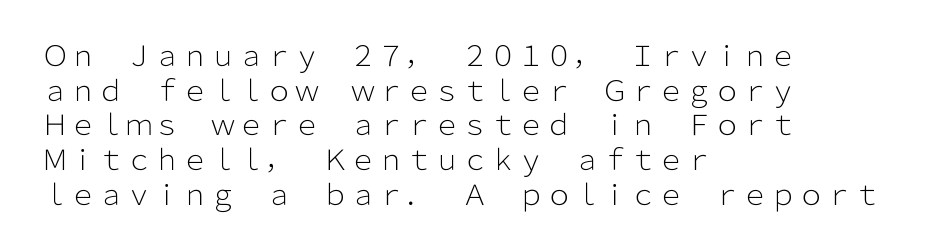
{"serif": "no", "italic": "no", "bold": "no", "weight": "light", "width": "normal", "stroke_contrast": "low", "x_height": "medium", "monospaced": "no", "underline": "no", "align": "left", "line_spacing_ratio": 1.24, "letter_spacing": "normal", "letter_spacing_em": 0.0, "glyph_px": 28}
